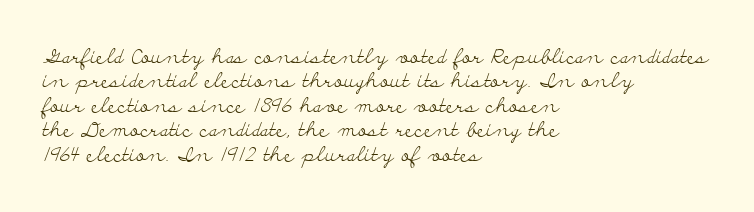
{"bold": "no", "underline": "no", "align": "left", "line_spacing_ratio": 1.22, "letter_spacing": "normal", "letter_spacing_em": 0.0, "glyph_px": 20}
